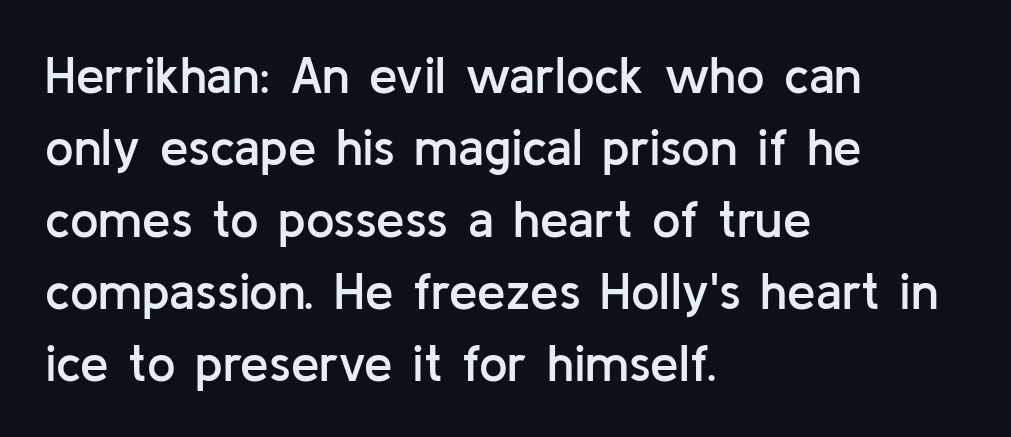
Q: Is the text bold? A: Semi-bold.
Q: Is the text italic (slanted)? A: No, it is upright.
Q: Is the typeface a serif or a sans-serif typeface? A: Sans-serif.
Q: Is the text underlined? A: No.
Q: How is the paragraph aligned? A: Left-aligned.
Q: Is the spacing between letters normal or unusually wide? A: Normal.
Q: Is the spacing between lines tight, normal or loose? A: Normal.
Q: Width (condensed, normal, or wide)? A: Normal.
Q: Stroke contrast? A: Low.
Q: x-height? A: Medium.
Q: Monospaced? A: No.
